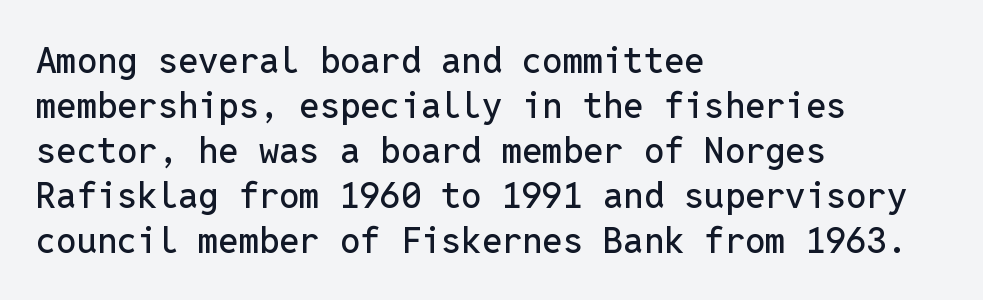
{"serif": "no", "italic": "no", "width": "normal", "stroke_contrast": "low", "x_height": "medium", "monospaced": "yes", "underline": "no", "align": "left", "line_spacing": "normal", "line_spacing_ratio": 1.25, "letter_spacing": "normal", "letter_spacing_em": 0.0, "glyph_px": 36}
